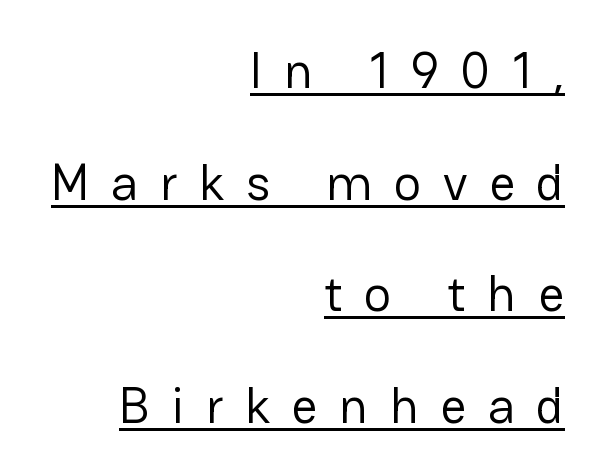
The image shows 51 px regular-weight sans-serif type, upright; set right-aligned, loose line spacing (2.19x), unusually wide letter spacing (+0.42 em), underlined; low stroke contrast and a medium x-height.
